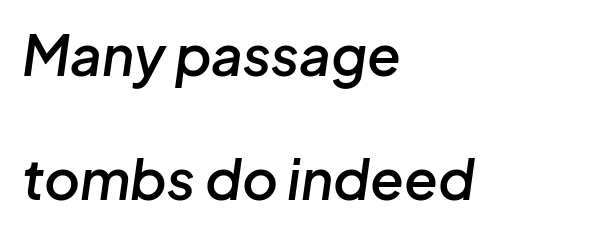
The rendering uses natural spacing where letterforms have individual widths. The rendering uses a large line-height, opening up the rows. Quick note: italic. How heavy is the stroke? Medium-heavy — a semibold, shy of bold. Short note: letters normally spaced.
